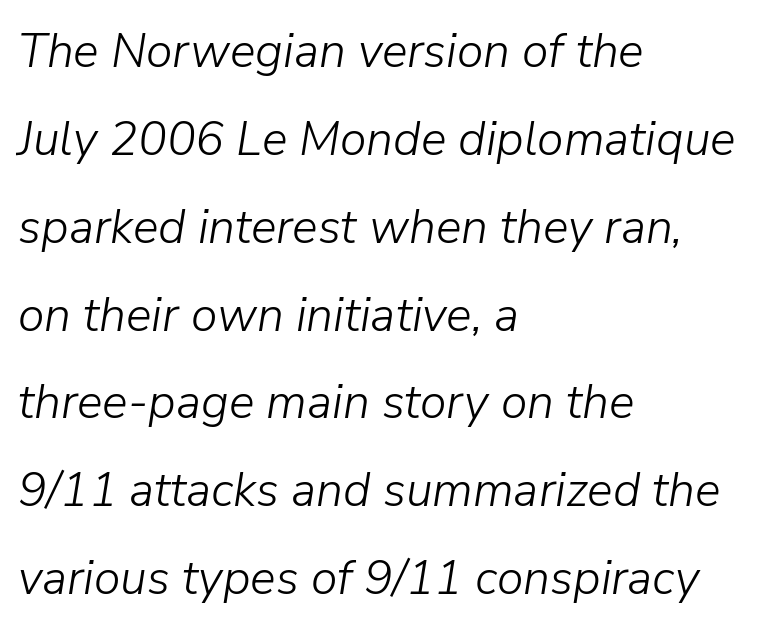
{"italic": "yes", "lean": "right", "slant_degrees": 9, "bold": "no", "weight": "light", "width": "normal", "stroke_contrast": "low", "x_height": "medium", "monospaced": "no", "underline": "no", "align": "left", "line_spacing_ratio": 1.83, "letter_spacing": "normal", "letter_spacing_em": 0.0, "glyph_px": 48}
